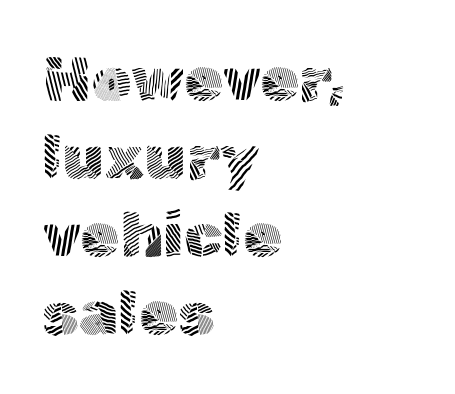
The image shows 63 px light sans-serif type, upright; set left-aligned, line spacing 1.24x, normal letter spacing, not underlined; a medium x-height.
